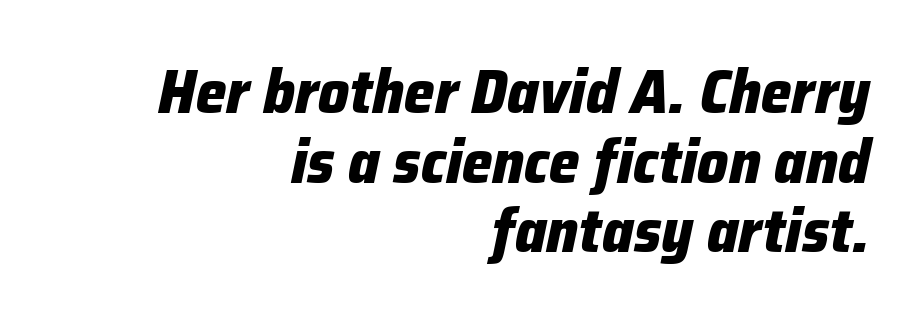
Quick note: underline off. Glyph-to-glyph distance matches everyday printed text. The sample has been set heavy, in full bold. Every character sits at an angle, as italics do. Each new line begins almost immediately beneath the previous one.
